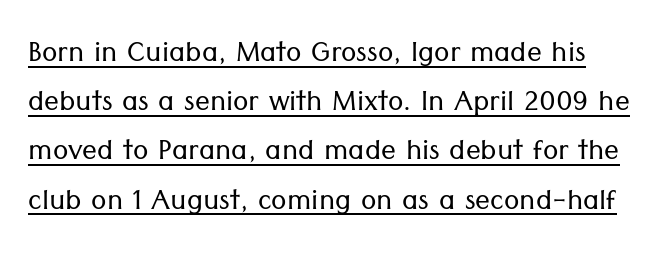
{"serif": "no", "italic": "no", "bold": "no", "weight": "light", "width": "normal", "stroke_contrast": "low", "x_height": "medium", "monospaced": "no", "underline": "yes", "line_spacing": "normal", "line_spacing_ratio": 1.33, "letter_spacing": "normal", "letter_spacing_em": 0.0, "glyph_px": 37}
